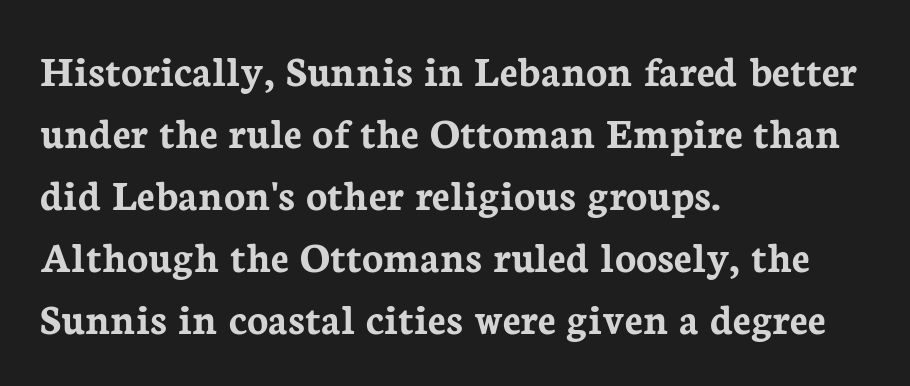
The image shows 44 px semibold serif type, upright; set left-aligned, normal line spacing (1.41x), normal letter spacing, not underlined; low stroke contrast and a medium x-height.
